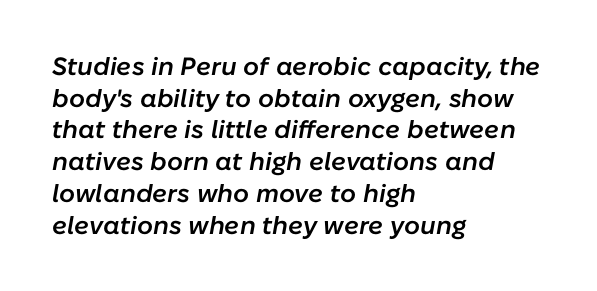
No extra tracking has been applied to these lines. Whoever set this chose a conventional vertical rhythm. Emphasis by weight is partial: semibold. The gap between lines stays unmarked. In CSS terms this would be text-align: left.
